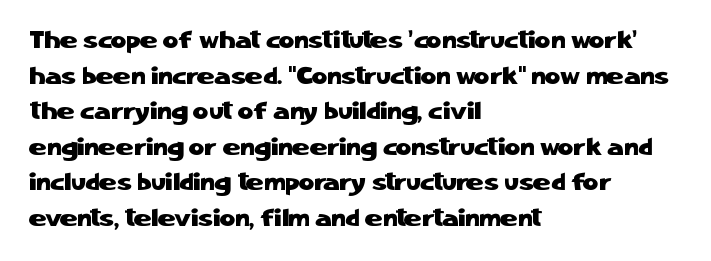
Q: Is the text italic (slanted)? A: No, it is upright.
Q: Is the text underlined? A: No.
Q: How is the paragraph aligned? A: Left-aligned.
Q: Is the spacing between letters normal or unusually wide? A: Normal.
Q: Is the spacing between lines tight, normal or loose? A: Normal.
